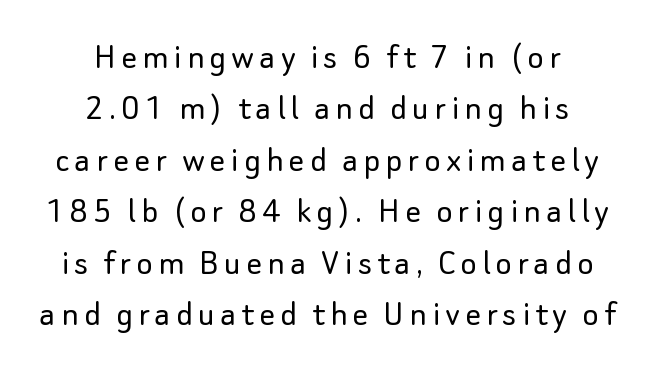
{"serif": "no", "italic": "no", "bold": "no", "weight": "light", "width": "normal", "stroke_contrast": "low", "x_height": "small", "monospaced": "no", "underline": "no", "align": "center", "line_spacing": "normal", "line_spacing_ratio": 1.32, "glyph_px": 39}
